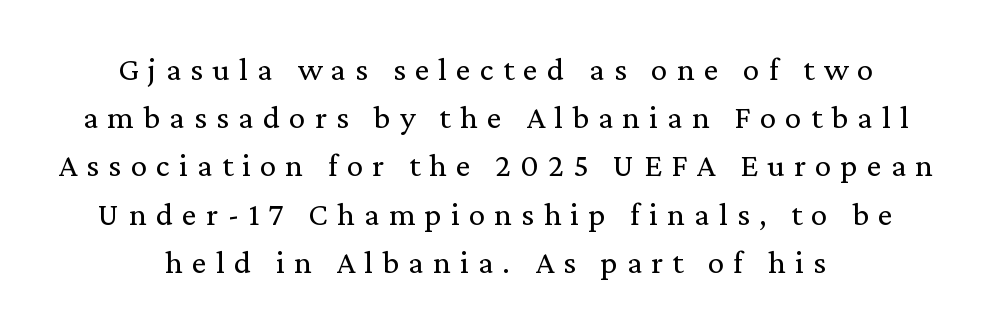
Q: Is the text bold? A: No.
Q: Is the text italic (slanted)? A: No, it is upright.
Q: Is the typeface a serif or a sans-serif typeface? A: Serif.
Q: Is the text underlined? A: No.
Q: How is the paragraph aligned? A: Centered.
Q: Is the spacing between letters normal or unusually wide? A: Unusually wide.
Q: Is the spacing between lines tight, normal or loose? A: Normal.
Q: Width (condensed, normal, or wide)? A: Normal.
Q: Stroke contrast? A: Low.
Q: x-height? A: Medium.
Q: Monospaced? A: No.
